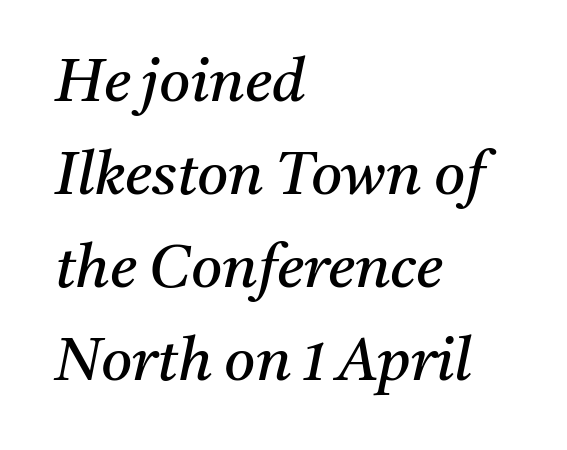
Q: Is the text bold? A: No.
Q: Is the text italic (slanted)? A: Yes, it leans right by about 11 degrees.
Q: Is the typeface a serif or a sans-serif typeface? A: Serif.
Q: Is the text underlined? A: No.
Q: How is the paragraph aligned? A: Left-aligned.
Q: Is the spacing between letters normal or unusually wide? A: Normal.
Q: Is the spacing between lines tight, normal or loose? A: Normal.
Q: Width (condensed, normal, or wide)? A: Normal.
Q: Stroke contrast? A: Medium.
Q: x-height? A: Medium.
Q: Monospaced? A: No.
